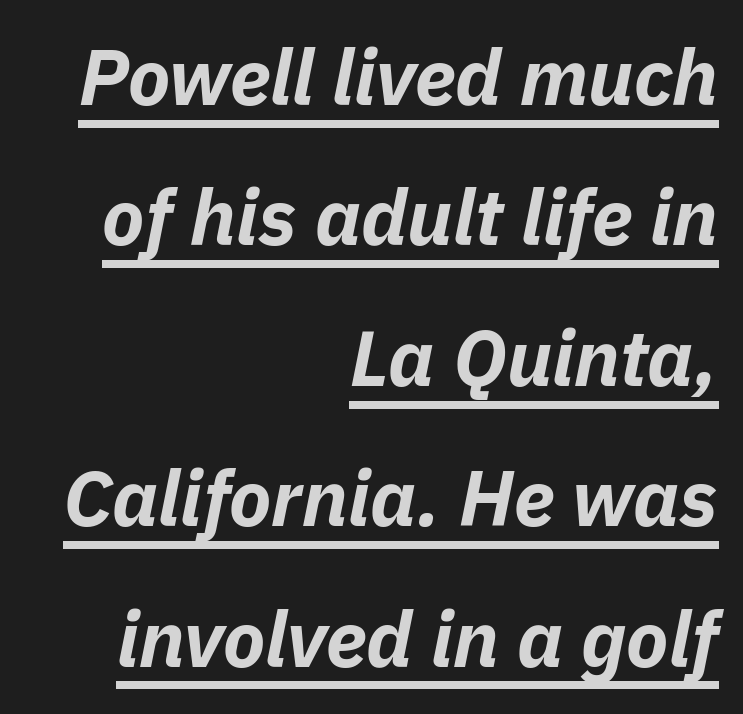
The string is rendered with underlining switched on. Note the varied advance widths — an 'i' is clearly narrower than an 'm'. Typeset ragged left — the right edge is the straight one. Chunky letters — that's bold for sure. Look at the tracking — it's just the regular setting, nothing added.
